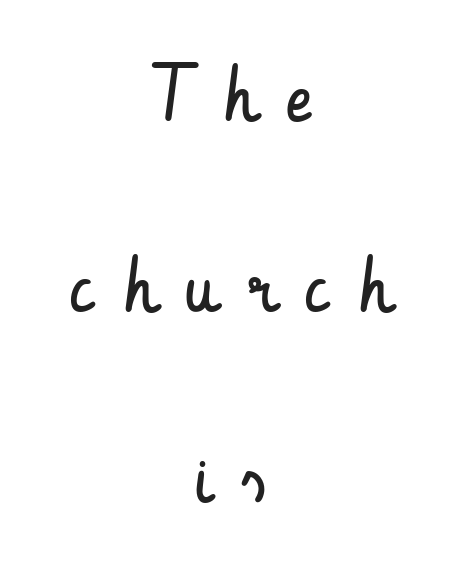
What stands out about the letter spacing? Its width — letters are far apart. Casual observation: everything's sitting right in the middle. Leading: increased. The rendering uses natural spacing where letterforms have individual widths. These lines are composed in type without serifs. Check the space under the baseline: it is left empty.
